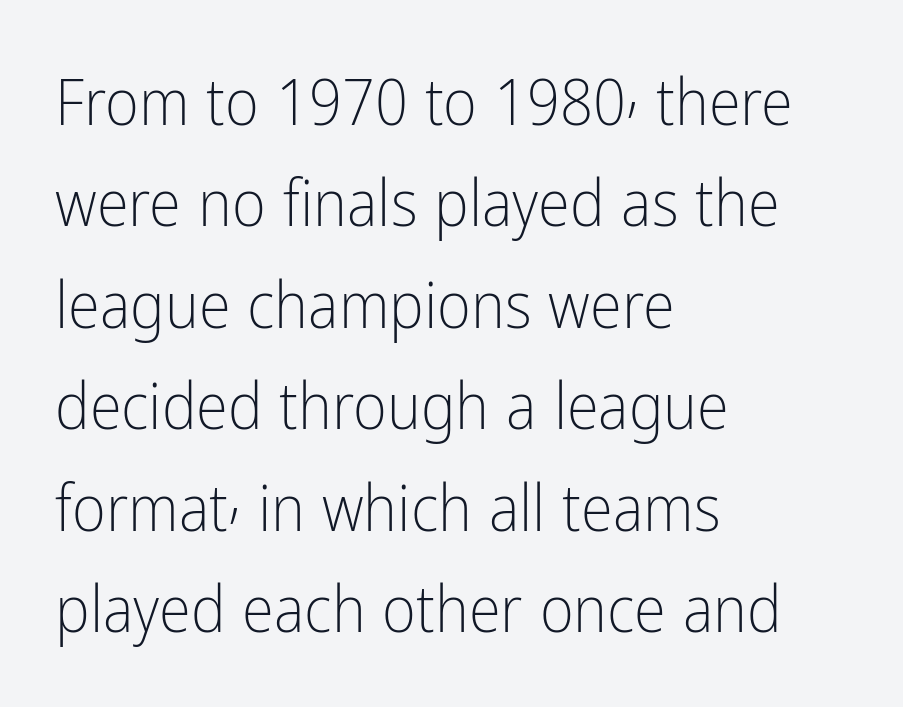
The image shows 65 px light, condensed sans-serif type, upright; set left-aligned, normal line spacing (1.56x), normal letter spacing, not underlined; low stroke contrast and a medium x-height.
